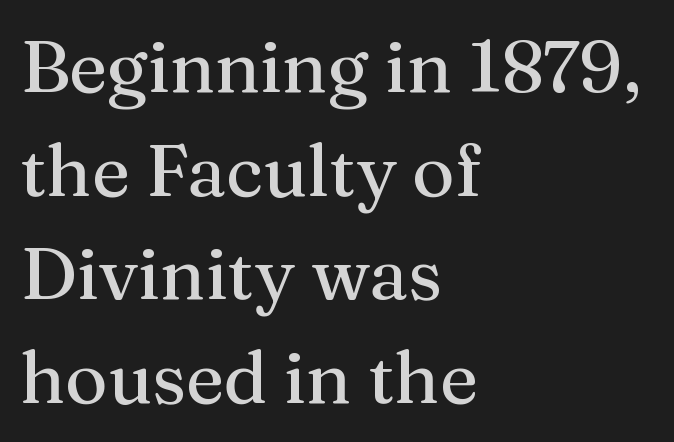
{"serif": "yes", "italic": "no", "width": "normal", "stroke_contrast": "medium", "x_height": "medium", "monospaced": "no", "underline": "no", "align": "left", "line_spacing": "normal", "line_spacing_ratio": 1.42, "letter_spacing": "normal", "letter_spacing_em": 0.0, "glyph_px": 73}
